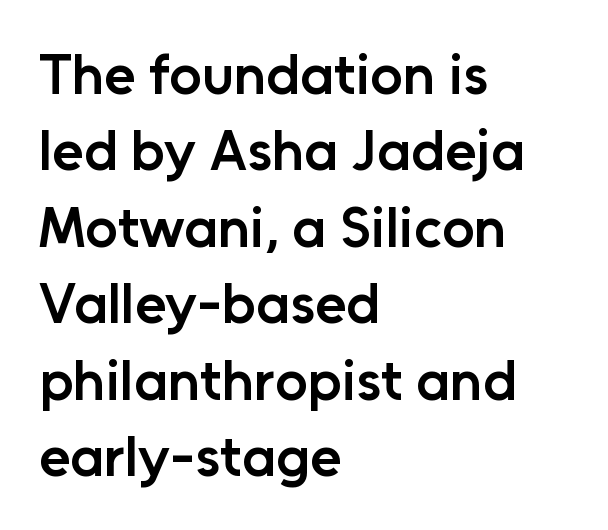
The image shows 57 px semibold sans-serif type, upright; set left-aligned, normal line spacing (1.34x), normal letter spacing, not underlined; low stroke contrast and a medium x-height.
